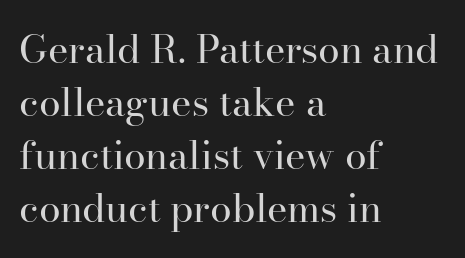
The image shows 39 px regular-weight serif type, upright; set left-aligned, normal line spacing (1.36x), normal letter spacing, not underlined; high stroke contrast and a small x-height.
